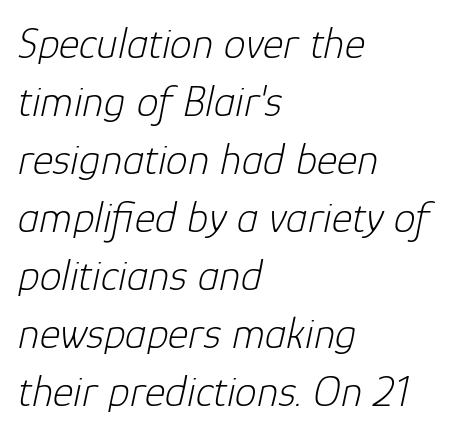
The axis of the letterforms is tilted away from vertical. The rendering anchors every line to the left-hand side. Short note: letters normally spaced. Unbolded letterforms with no extra heft.
